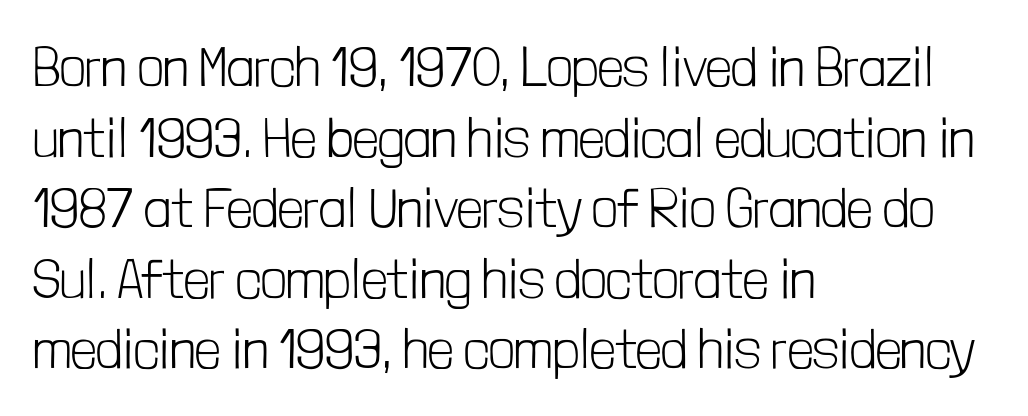
Any mark beneath the type? The region is blank. This reads as an unemphasized weight, regular at the heaviest. Does the lettering tilt? It doesn't — this is upright. Caption: multi-line text, flush left, ragged right. The rendering uses natural spacing where letterforms have individual widths.
